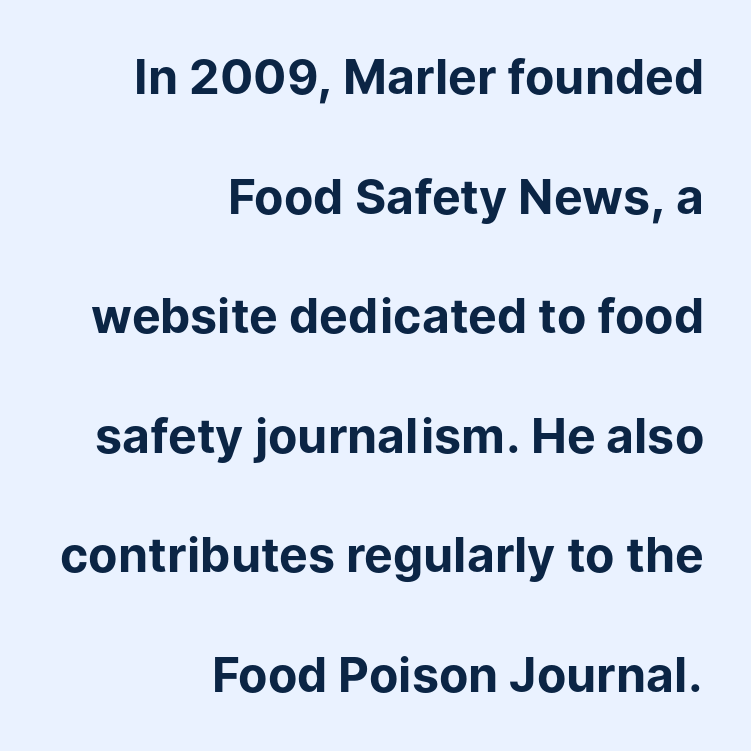
The image shows 48 px bold sans-serif type, upright; set right-aligned, loose line spacing (2.49x), normal letter spacing, not underlined; low stroke contrast and a medium x-height.
